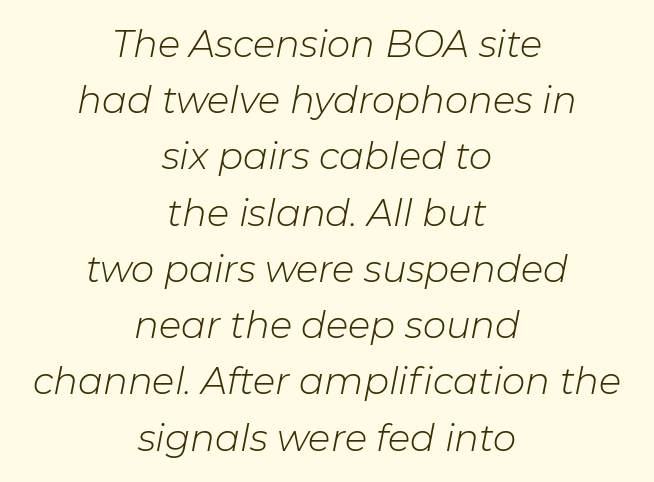
{"italic": "yes", "lean": "right", "slant_degrees": 11, "bold": "no", "weight": "light", "width": "normal", "stroke_contrast": "low", "x_height": "medium", "monospaced": "no", "underline": "no", "align": "center", "line_spacing": "normal", "line_spacing_ratio": 1.52, "letter_spacing": "normal", "letter_spacing_em": 0.0, "glyph_px": 37}
